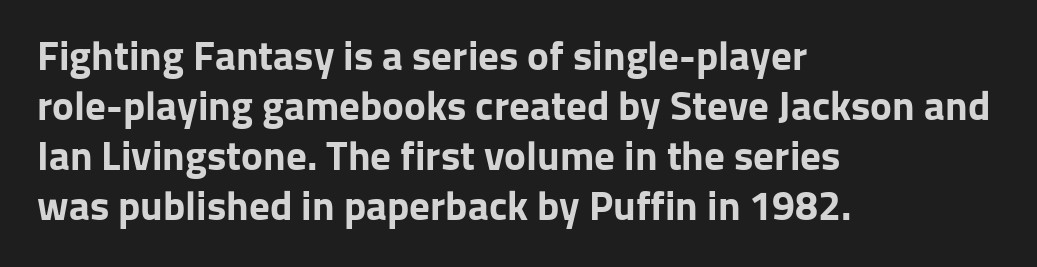
{"serif": "no", "italic": "no", "bold": "yes", "weight": "bold", "width": "normal", "stroke_contrast": "low", "x_height": "medium", "monospaced": "no", "underline": "no", "align": "left", "line_spacing_ratio": 1.22, "letter_spacing": "normal", "letter_spacing_em": 0.0, "glyph_px": 41}
